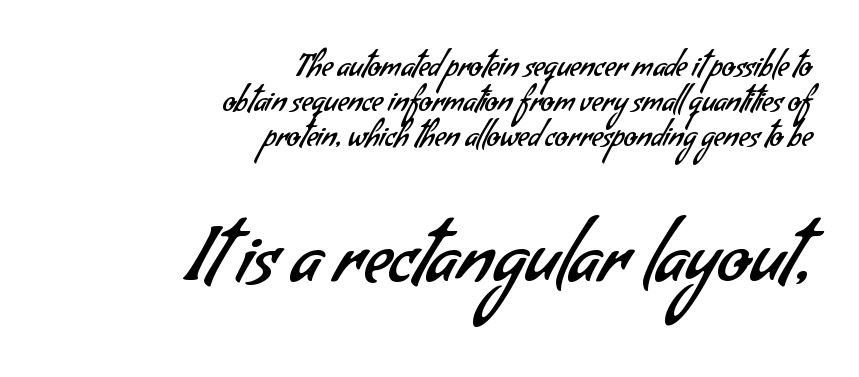
{"serif": "no", "bold": "no", "weight": "regular", "width": "normal", "stroke_contrast": "low", "x_height": "small", "monospaced": "no", "underline": "no", "align": "right", "line_spacing_ratio": 1.16, "letter_spacing": "normal", "letter_spacing_em": 0.0, "larger_block": "second", "size_ratio": 2.5, "glyph_px": 75}
